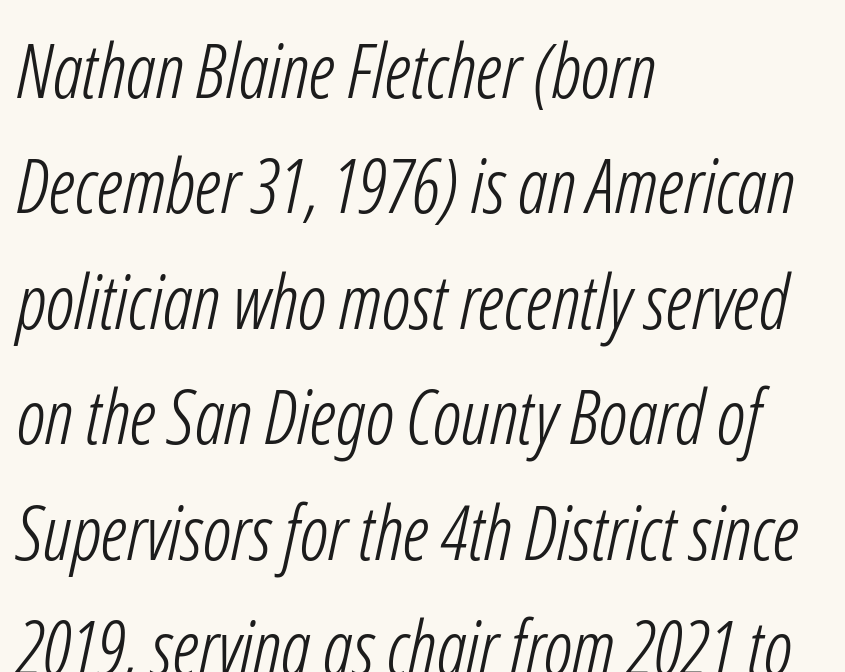
{"serif": "no", "bold": "no", "weight": "light", "width": "condensed", "stroke_contrast": "low", "x_height": "medium", "monospaced": "no", "underline": "no", "align": "left", "line_spacing": "normal", "line_spacing_ratio": 1.54, "letter_spacing": "normal", "letter_spacing_em": 0.0, "glyph_px": 75}
